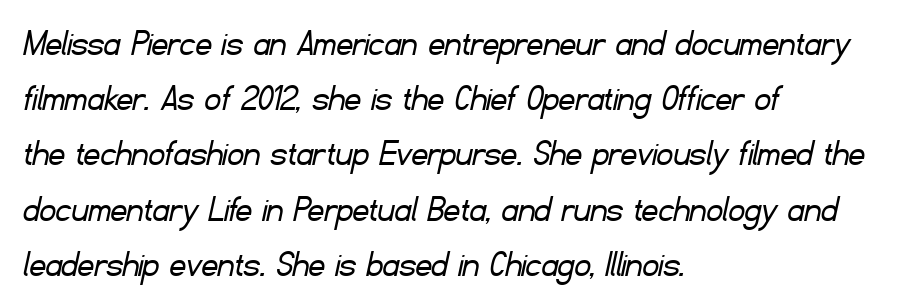
Q: Is the text bold? A: No.
Q: Is the typeface a serif or a sans-serif typeface? A: Sans-serif.
Q: Is the text underlined? A: No.
Q: How is the paragraph aligned? A: Left-aligned.
Q: Is the spacing between letters normal or unusually wide? A: Normal.
Q: Is the spacing between lines tight, normal or loose? A: Normal.
Q: Width (condensed, normal, or wide)? A: Normal.
Q: Stroke contrast? A: Low.
Q: x-height? A: Small.
Q: Monospaced? A: No.
